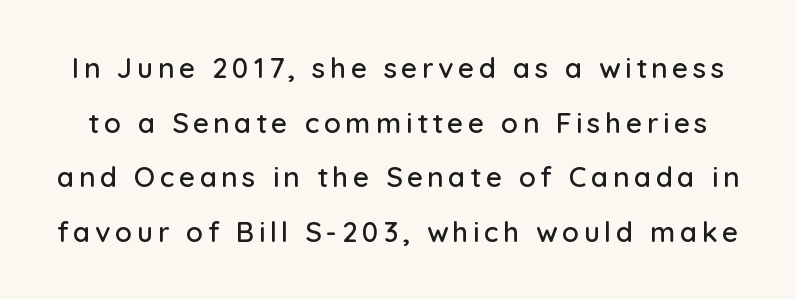
Q: Is the text italic (slanted)? A: No, it is upright.
Q: Is the typeface a serif or a sans-serif typeface? A: Sans-serif.
Q: Is the text underlined? A: No.
Q: Is the spacing between lines tight, normal or loose? A: Loose.
Q: Width (condensed, normal, or wide)? A: Normal.
Q: Stroke contrast? A: Low.
Q: x-height? A: Medium.
Q: Monospaced? A: No.
